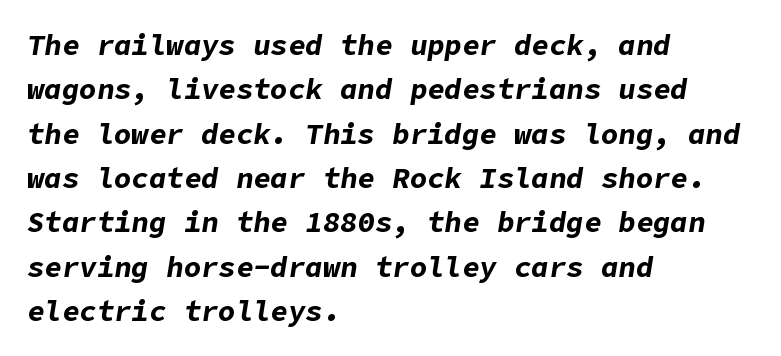
The image shows 29 px bold type, italic (leaning right); set left-aligned, normal line spacing (1.53x), normal letter spacing, not underlined; low stroke contrast and a medium x-height.
